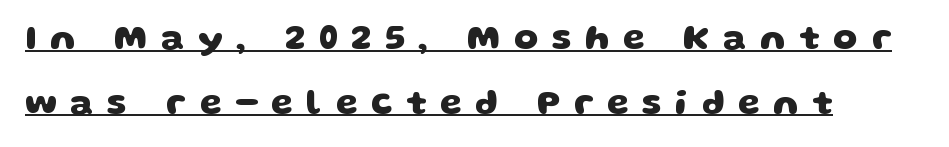
Q: Is the text bold? A: Yes.
Q: Is the typeface a serif or a sans-serif typeface? A: Sans-serif.
Q: Is the text underlined? A: Yes.
Q: How is the paragraph aligned? A: Left-aligned.
Q: Is the spacing between letters normal or unusually wide? A: Unusually wide.
Q: Width (condensed, normal, or wide)? A: Wide.
Q: Stroke contrast? A: Low.
Q: x-height? A: Large.
Q: Monospaced? A: No.
